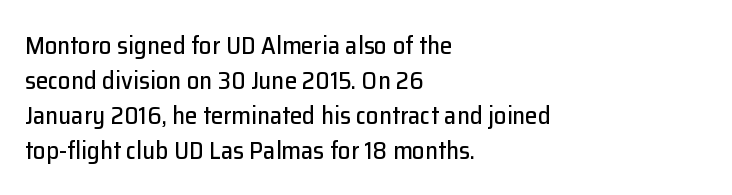
{"italic": "no", "underline": "no", "align": "left", "line_spacing": "normal", "line_spacing_ratio": 1.4, "letter_spacing": "normal", "letter_spacing_em": 0.0, "glyph_px": 25}
